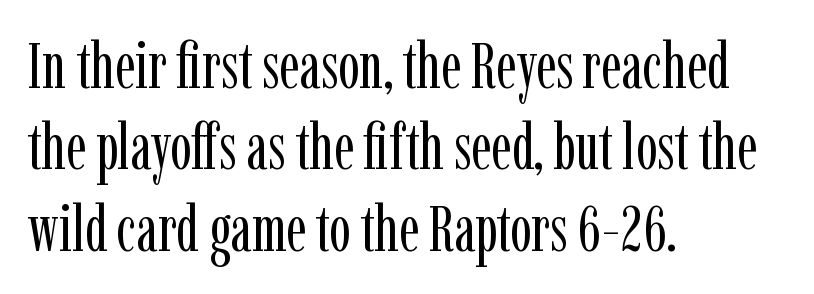
The image shows 64 px regular-weight, condensed serif type, upright; set left-aligned, normal line spacing (1.27x), normal letter spacing, not underlined; low stroke contrast and a medium x-height.
